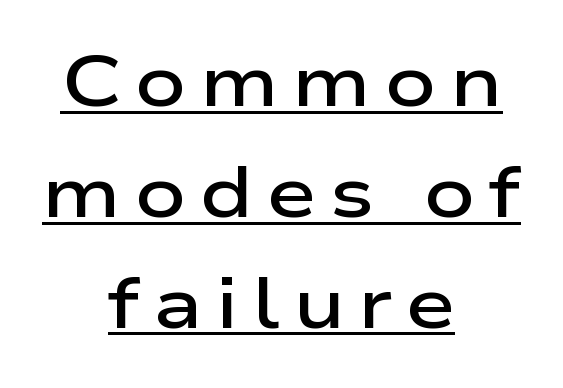
The image shows 71 px semibold, wide sans-serif type, upright; set centered, normal line spacing (1.56x), underlined; low stroke contrast and a medium x-height.
